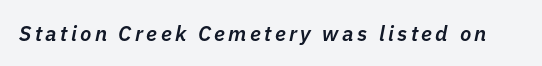
{"italic": "yes", "lean": "right", "slant_degrees": 11, "bold": "semi", "underline": "no", "glyph_px": 21}
